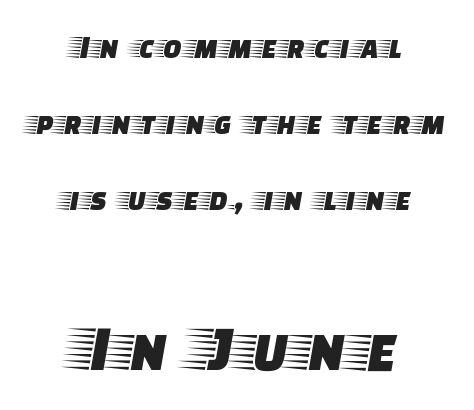
Q: Is the text italic (slanted)? A: Yes.
Q: Is the typeface a serif or a sans-serif typeface? A: Serif.
Q: Is the text underlined? A: No.
Q: How is the paragraph aligned? A: Centered.
Q: Is the spacing between lines tight, normal or loose? A: Loose.
Q: Which block of text is set in a larger size, the first (top) or the second (bottom)? A: The second (bottom) one.
Q: Width (condensed, normal, or wide)? A: Wide.
Q: Stroke contrast? A: Low.
Q: x-height? A: Large.
Q: Monospaced? A: No.
